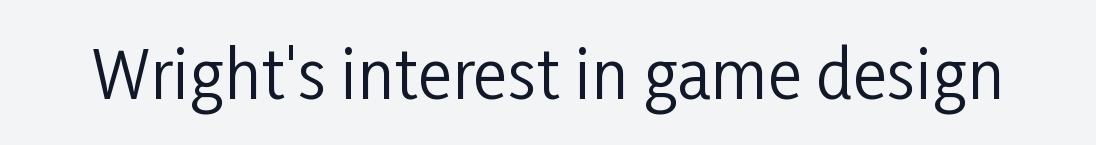
{"serif": "no", "italic": "no", "bold": "no", "weight": "regular", "width": "condensed", "stroke_contrast": "low", "x_height": "medium", "monospaced": "no", "underline": "no", "letter_spacing": "normal", "letter_spacing_em": 0.0, "glyph_px": 66}
